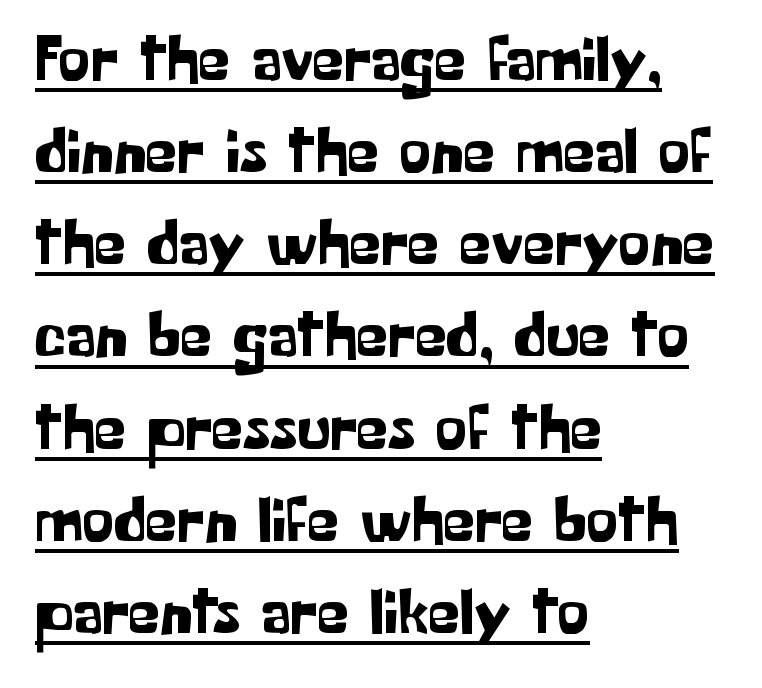
{"serif": "no", "italic": "no", "width": "normal", "stroke_contrast": "low", "x_height": "medium", "monospaced": "no", "underline": "yes", "align": "left", "line_spacing": "normal", "line_spacing_ratio": 1.44, "letter_spacing": "normal", "letter_spacing_em": 0.0, "glyph_px": 64}
